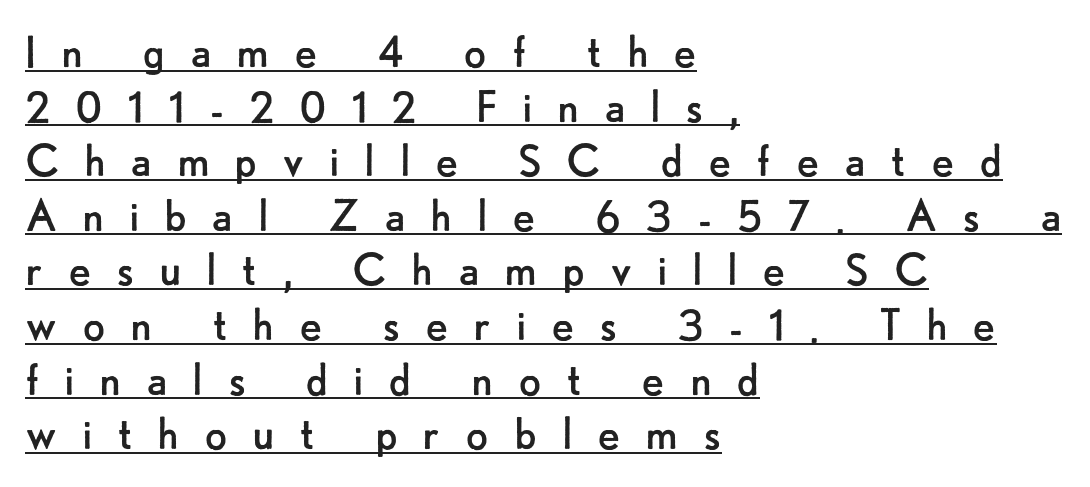
The compositor pushed each line to the left boundary. Is there any slant? The stems are plumb. The letters advance in unequal steps, a hallmark of proportional type. The letters look calm and open, with moderate or lighter stems. Underlining? Definitely there. Baseline-to-baseline distance is barely more than the letter height.
